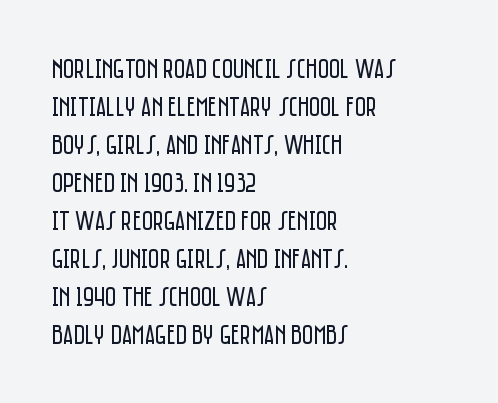
The designer left line spacing at the default. A classic flush-left, rag-right setting is used for this passage. The font sits on the lighter half of the weight spectrum, regular included. The letters stand straight up with perfectly vertical stems. No word sits above an underline.
